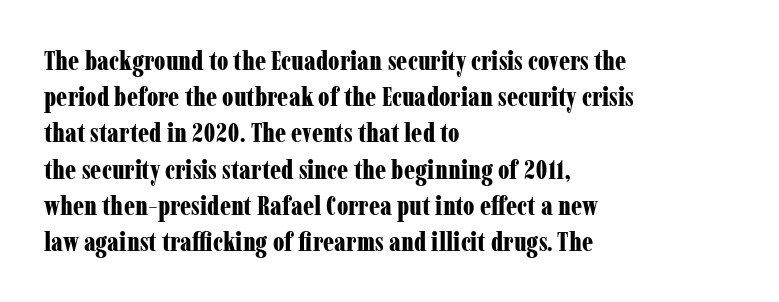
Q: Is the text bold? A: Yes.
Q: Is the text italic (slanted)? A: No, it is upright.
Q: Is the text underlined? A: No.
Q: How is the paragraph aligned? A: Left-aligned.
Q: Is the spacing between letters normal or unusually wide? A: Normal.
Q: Is the spacing between lines tight, normal or loose? A: Normal.
